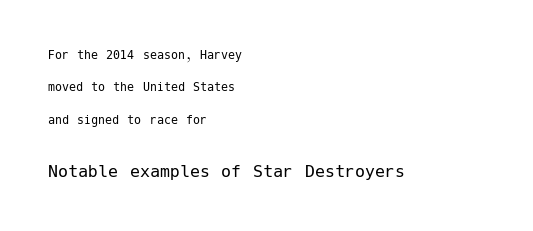
It's the straight-up-and-down kind of type. Horizontal alignment here is leftward, the default for most running prose. Stem width sits at or under what a default text font uses. The emphasis by scale lands on block number two, below.
